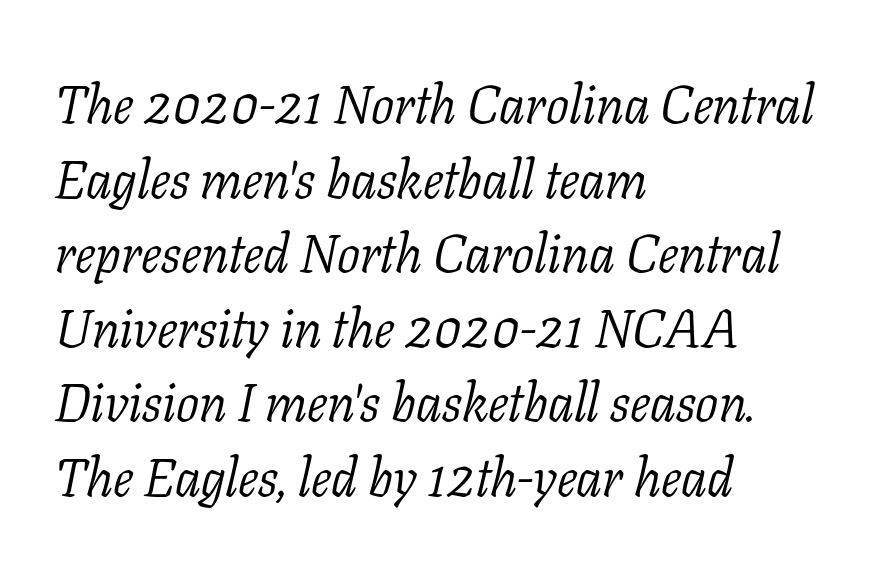
The passage shown leans; its letterforms are oblique. What's the leading like? Ordinary, nothing unusual. Clear beneath every line of the passage. Characters follow at the spacing the type designer built in. Typographically, this falls in the serif category. Casual observation: everything's shoved over to the left.
